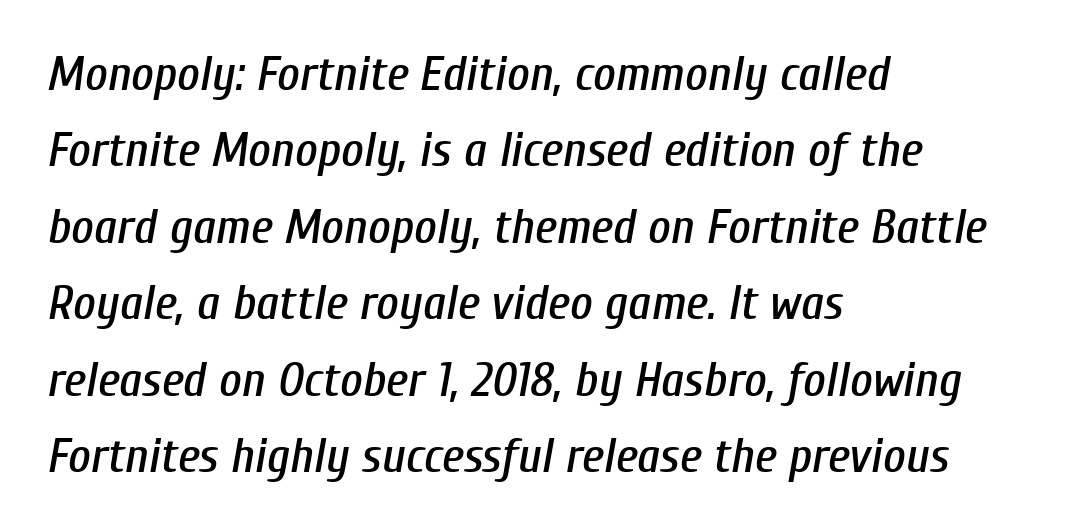
Q: Is the text italic (slanted)? A: Yes, it leans right by about 10 degrees.
Q: Is the text underlined? A: No.
Q: How is the paragraph aligned? A: Left-aligned.
Q: Is the spacing between letters normal or unusually wide? A: Normal.
Q: Is the spacing between lines tight, normal or loose? A: Normal.
Q: Width (condensed, normal, or wide)? A: Condensed.
Q: Stroke contrast? A: Low.
Q: x-height? A: Medium.
Q: Monospaced? A: No.
